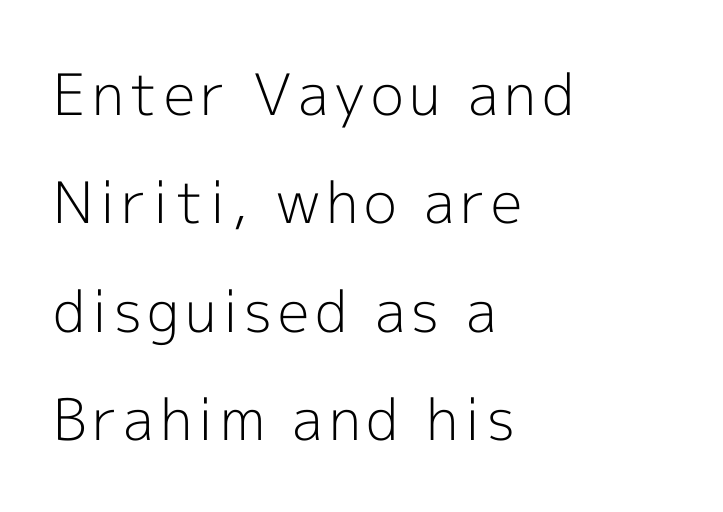
{"serif": "no", "italic": "no", "bold": "no", "weight": "light", "width": "normal", "x_height": "medium", "monospaced": "no", "underline": "no", "align": "left", "line_spacing": "loose", "line_spacing_ratio": 1.9, "glyph_px": 57}
